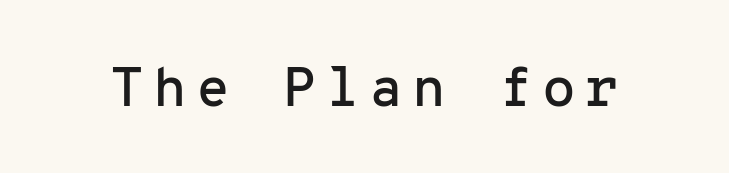
Q: Is the text italic (slanted)? A: No, it is upright.
Q: Is the typeface a serif or a sans-serif typeface? A: Sans-serif.
Q: Is the text underlined? A: No.
Q: Width (condensed, normal, or wide)? A: Normal.
Q: Stroke contrast? A: Low.
Q: x-height? A: Medium.
Q: Monospaced? A: Yes.
